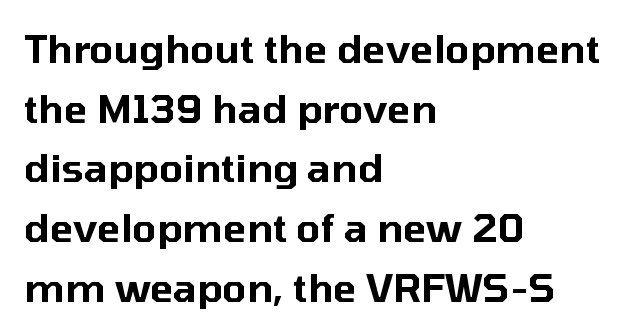
{"serif": "no", "italic": "no", "width": "normal", "stroke_contrast": "low", "x_height": "medium", "monospaced": "no", "underline": "no", "align": "left", "line_spacing": "normal", "line_spacing_ratio": 1.53, "letter_spacing": "normal", "letter_spacing_em": 0.0, "glyph_px": 39}
